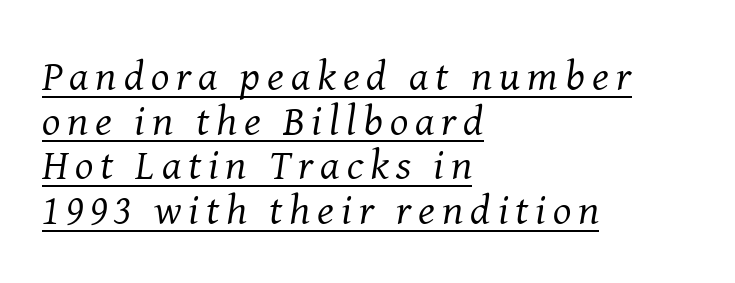
Q: Is the text bold? A: No.
Q: Is the text italic (slanted)? A: Yes, it leans right by about 8 degrees.
Q: Is the typeface a serif or a sans-serif typeface? A: Serif.
Q: Is the text underlined? A: Yes.
Q: How is the paragraph aligned? A: Left-aligned.
Q: Is the spacing between lines tight, normal or loose? A: Tight.
Q: Width (condensed, normal, or wide)? A: Normal.
Q: Stroke contrast? A: Medium.
Q: x-height? A: Medium.
Q: Monospaced? A: No.
